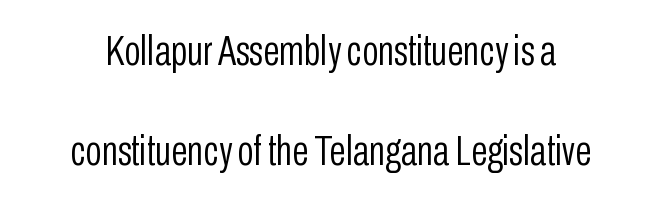
Q: Is the text bold? A: No.
Q: Is the text italic (slanted)? A: No, it is upright.
Q: Is the typeface a serif or a sans-serif typeface? A: Sans-serif.
Q: Is the text underlined? A: No.
Q: Is the spacing between letters normal or unusually wide? A: Normal.
Q: Is the spacing between lines tight, normal or loose? A: Loose.
Q: Width (condensed, normal, or wide)? A: Condensed.
Q: Stroke contrast? A: Low.
Q: x-height? A: Medium.
Q: Monospaced? A: No.
